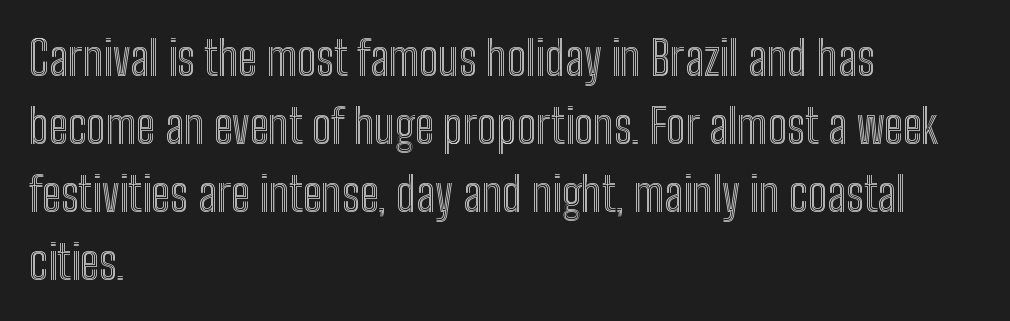
{"italic": "no", "width": "condensed", "x_height": "medium", "monospaced": "no", "underline": "no", "align": "left", "line_spacing": "normal", "line_spacing_ratio": 1.45, "letter_spacing": "normal", "letter_spacing_em": 0.0, "glyph_px": 47}
